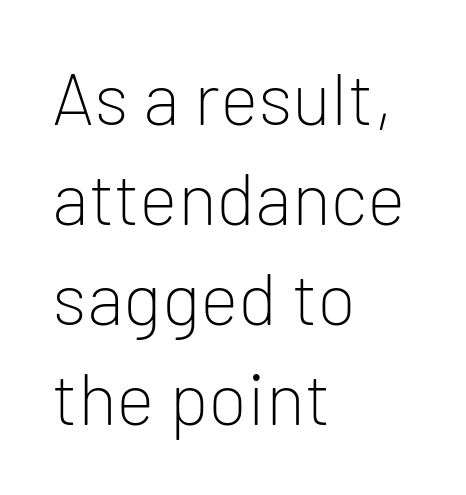
The letters advance in unequal steps, a hallmark of proportional type. The lines sit at an ordinary, default distance from one another. The letterforms sit at book weight or below. The strip under each line holds only bare page.
